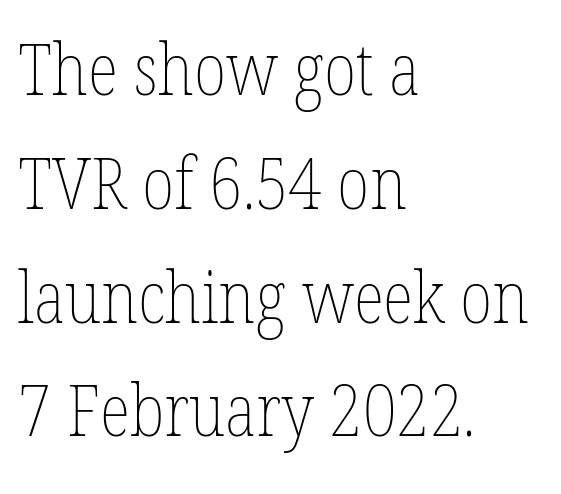
Q: Is the text bold? A: No.
Q: Is the text italic (slanted)? A: No, it is upright.
Q: Is the text underlined? A: No.
Q: How is the paragraph aligned? A: Left-aligned.
Q: Is the spacing between letters normal or unusually wide? A: Normal.
Q: Is the spacing between lines tight, normal or loose? A: Normal.
Q: Width (condensed, normal, or wide)? A: Condensed.
Q: Stroke contrast? A: Low.
Q: x-height? A: Medium.
Q: Monospaced? A: No.
